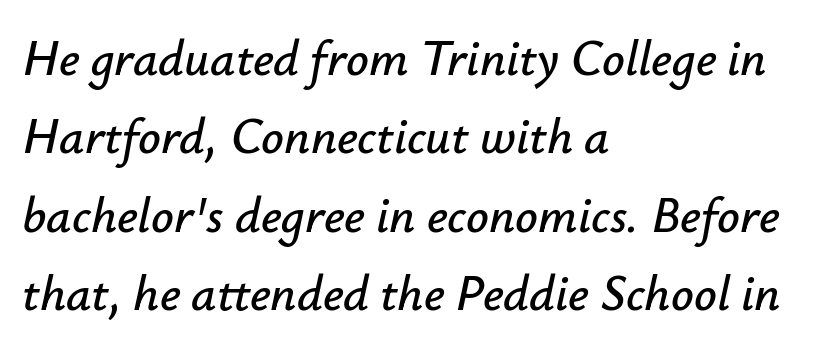
Q: Is the text italic (slanted)? A: Yes, it leans right by about 12 degrees.
Q: Is the text underlined? A: No.
Q: How is the paragraph aligned? A: Left-aligned.
Q: Is the spacing between letters normal or unusually wide? A: Normal.
Q: Is the spacing between lines tight, normal or loose? A: Normal.
Q: Width (condensed, normal, or wide)? A: Normal.
Q: Stroke contrast? A: Low.
Q: x-height? A: Small.
Q: Monospaced? A: No.
